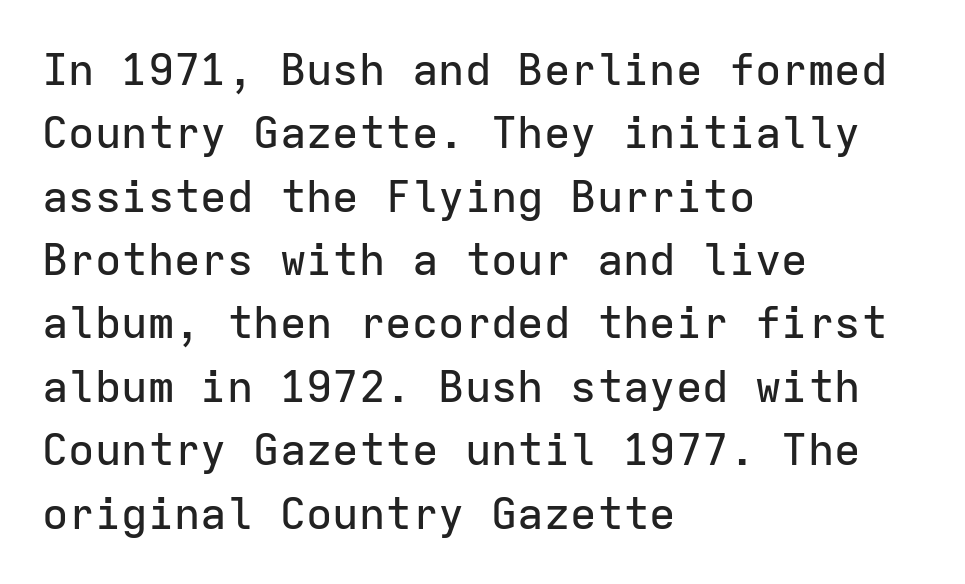
{"serif": "no", "italic": "no", "width": "normal", "stroke_contrast": "low", "x_height": "medium", "monospaced": "yes", "underline": "no", "align": "left", "line_spacing": "normal", "line_spacing_ratio": 1.44, "letter_spacing": "normal", "letter_spacing_em": 0.0, "glyph_px": 44}
